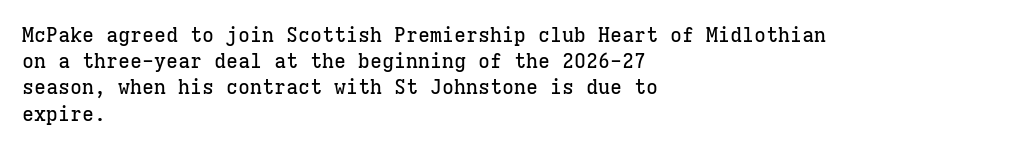
The image shows 20 px text type, upright; set left-aligned, normal line spacing (1.31x), normal letter spacing, not underlined.
